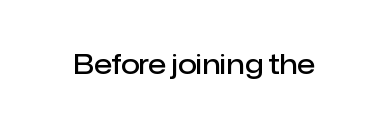
Q: Is the text bold? A: Semi-bold.
Q: Is the text italic (slanted)? A: No, it is upright.
Q: Is the text underlined? A: No.
Q: Is the spacing between letters normal or unusually wide? A: Normal.
